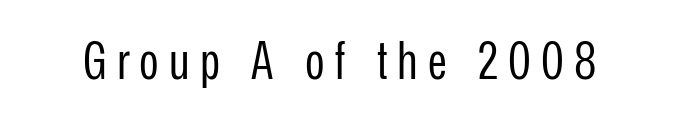
The image shows 53 px regular-weight, condensed sans-serif type, upright; set not underlined; low stroke contrast and a medium x-height.
